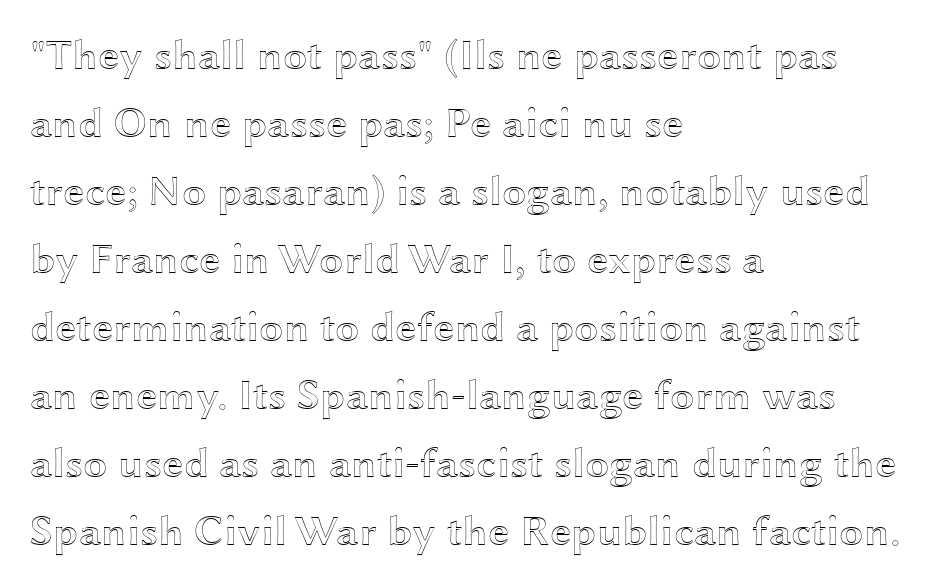
{"italic": "no", "width": "wide", "x_height": "medium", "monospaced": "no", "underline": "no", "align": "left", "line_spacing": "normal", "line_spacing_ratio": 1.58, "letter_spacing": "normal", "letter_spacing_em": 0.0, "glyph_px": 43}
